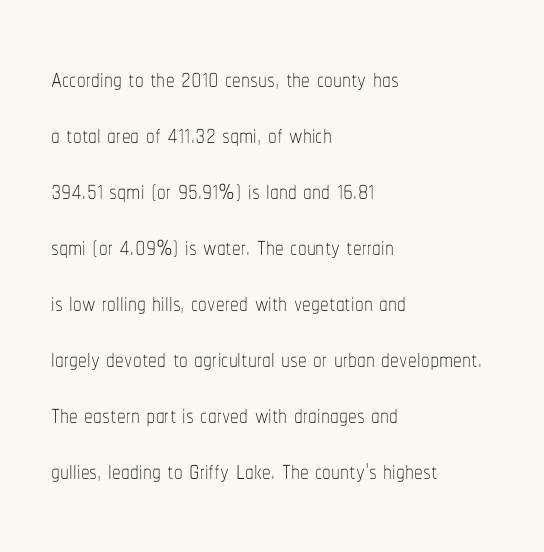
The image shows 35 px thin, condensed type, upright; set left-aligned, normal line spacing (1.6x), normal letter spacing, not underlined; low stroke contrast and a medium x-height.
